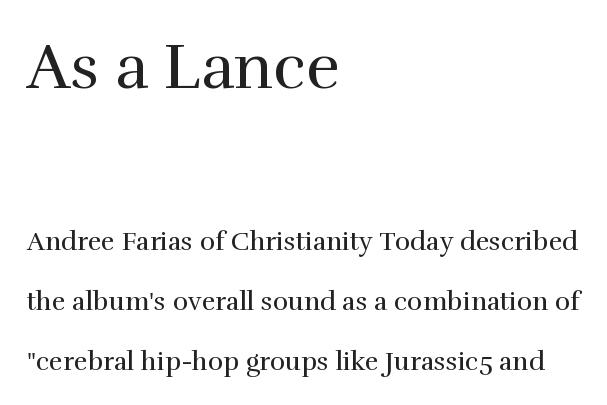
The characters are drawn with everyday or finer stroke widths. Which chunk is bigger? The first one — the top block dwarfs the bottom. A student would call this left alignment; a typographer would say flush left, rag right. Spacing verdict: proportional, widths tailored to each character.
